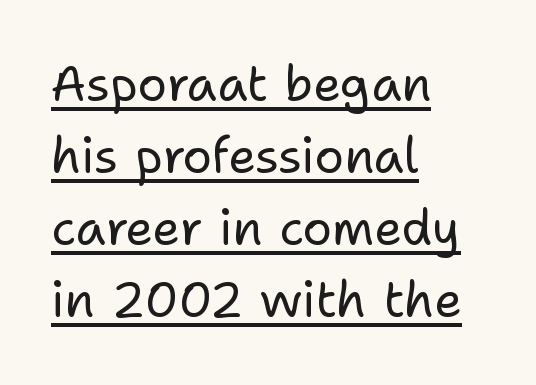
{"serif": "no", "italic": "no", "bold": "no", "weight": "regular", "width": "normal", "stroke_contrast": "low", "x_height": "medium", "monospaced": "no", "underline": "yes", "align": "left", "line_spacing": "normal", "line_spacing_ratio": 1.47, "letter_spacing": "normal", "letter_spacing_em": 0.0, "glyph_px": 49}
